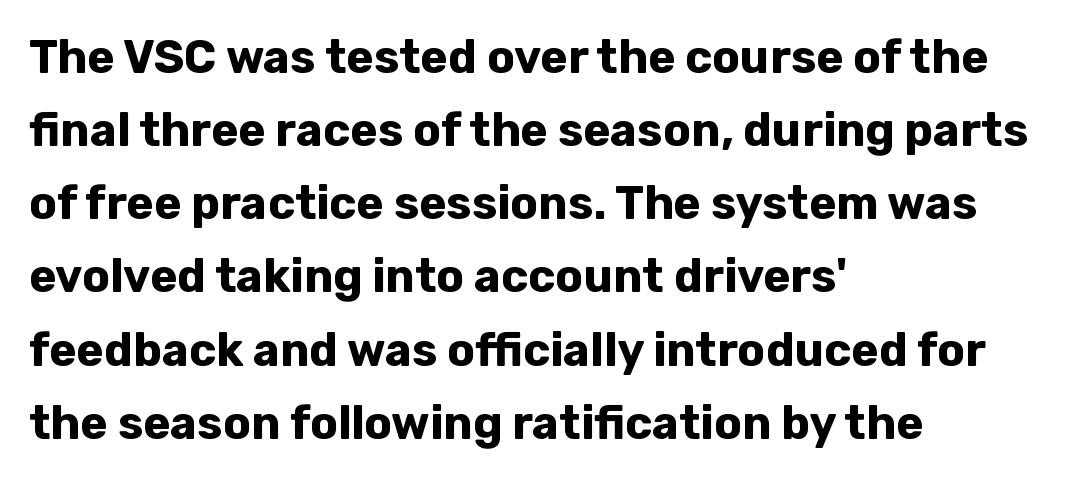
Bare-footed words on every line. The letters sit at their default tracking, neither squeezed nor spread. Typographically, this falls in the sans-serif category. The passage shown stacks its lines at a standard gap. The rendering uses natural spacing where letterforms have individual widths.
